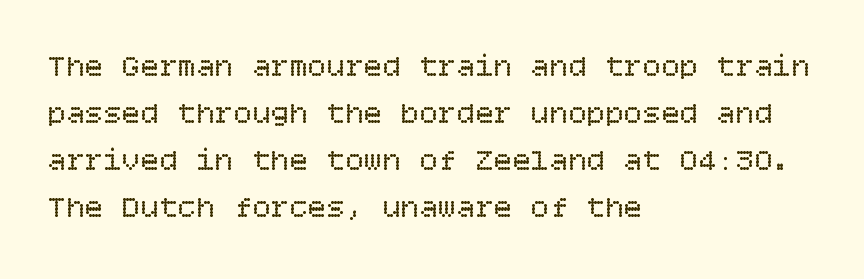
The image shows 31 px regular-weight type, upright; set left-aligned, normal line spacing (1.52x), normal letter spacing, not underlined; low stroke contrast and a large x-height.
